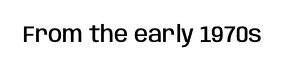
{"italic": "no", "bold": "semi", "underline": "no", "letter_spacing": "normal", "letter_spacing_em": 0.0, "glyph_px": 23}
